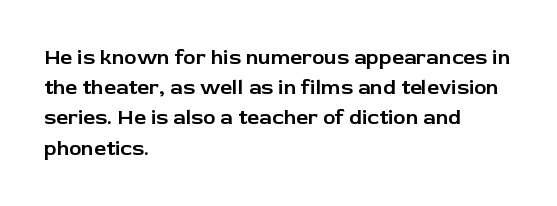
{"italic": "no", "underline": "no", "align": "left", "line_spacing": "normal", "line_spacing_ratio": 1.44, "letter_spacing": "normal", "letter_spacing_em": 0.0, "glyph_px": 21}
